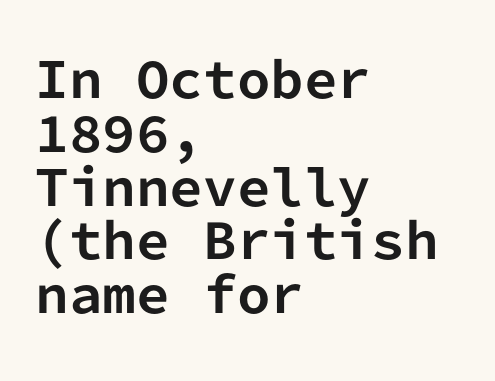
Thick stems and heavy bowls — unmistakably bold. No italicization has been applied; the sample stays upright. The passage shown is typed in a monospace face where columns stay perfectly aligned. Type without underlining.
